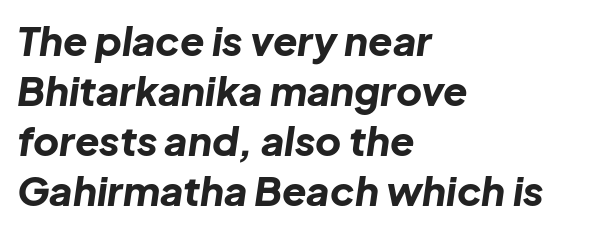
The image shows 40 px bold type, italic (leaning right); set left-aligned, normal line spacing (1.25x), normal letter spacing, not underlined; low stroke contrast and a medium x-height.
